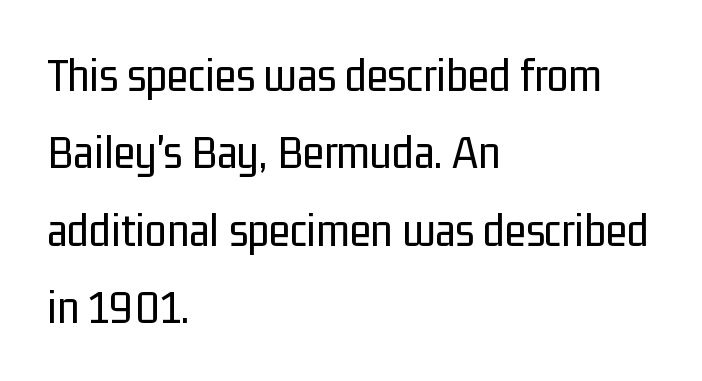
The image shows 49 px regular-weight, condensed sans-serif type, upright; set left-aligned, normal line spacing (1.58x), normal letter spacing, not underlined; low stroke contrast and a medium x-height.
